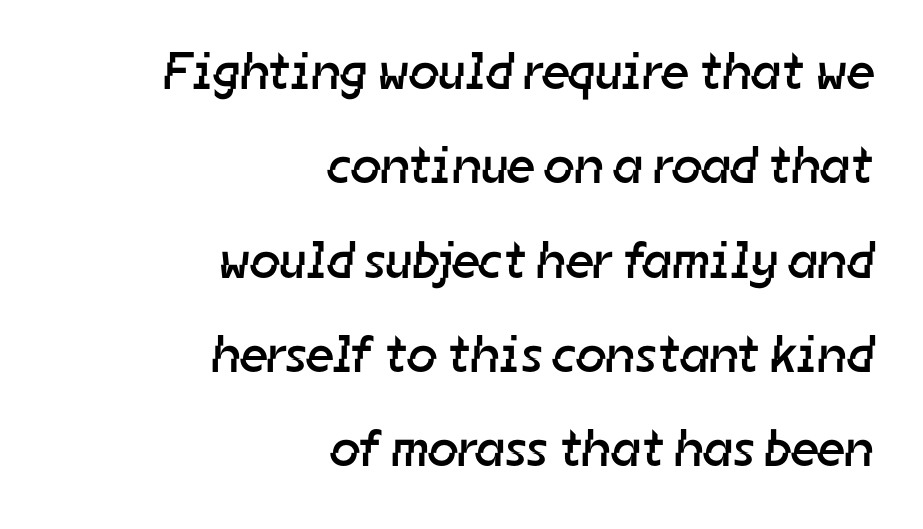
The image shows 53 px regular-weight sans-serif type; set right-aligned, line spacing 1.78x, normal letter spacing, not underlined; low stroke contrast and a medium x-height.
